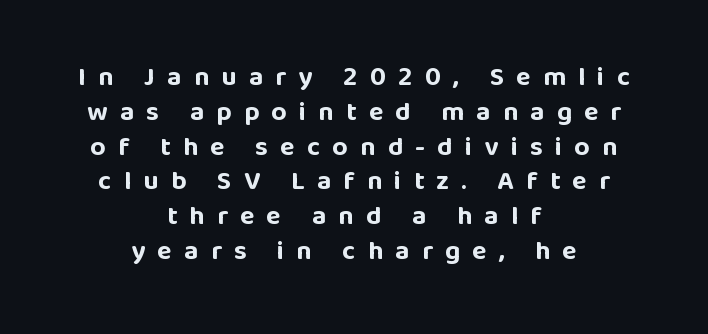
The image shows 27 px bold type, upright; set centered, normal line spacing (1.29x), unusually wide letter spacing (+0.45 em), not underlined.
